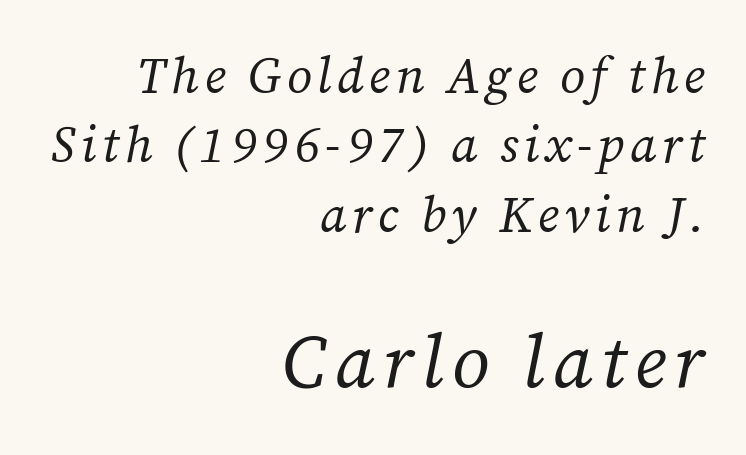
Line spacing here is normal. Examine the stroke ends and you'll spot serifs. On a weight scale, this lands at 450 or below. The space directly below the letters is spotless.
